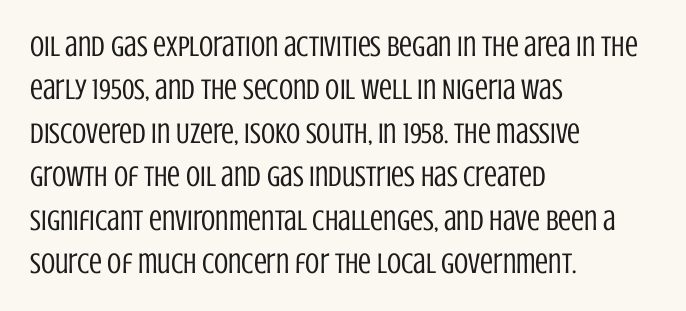
The image shows 29 px regular-weight, condensed sans-serif type, upright; set left-aligned, normal line spacing (1.5x), normal letter spacing, not underlined; low stroke contrast and a large x-height.
